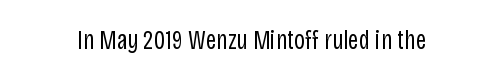
The image shows 27 px text type, upright; set normal letter spacing, not underlined.
